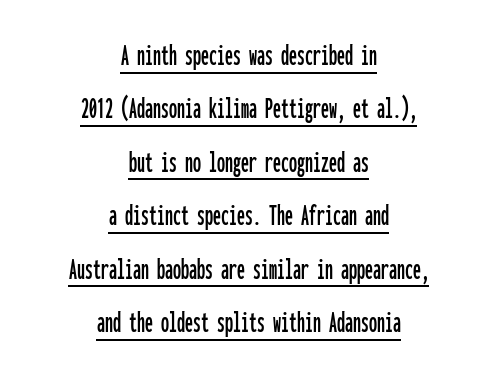
{"serif": "no", "italic": "no", "width": "condensed", "stroke_contrast": "low", "x_height": "medium", "monospaced": "yes", "underline": "yes", "align": "center", "line_spacing": "normal", "line_spacing_ratio": 1.67, "letter_spacing": "normal", "letter_spacing_em": 0.0, "glyph_px": 32}
